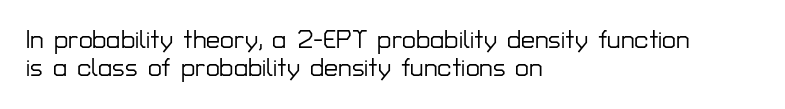
The image shows 25 px text type, upright; set left-aligned, tight line spacing (1.11x), normal letter spacing, not underlined.
